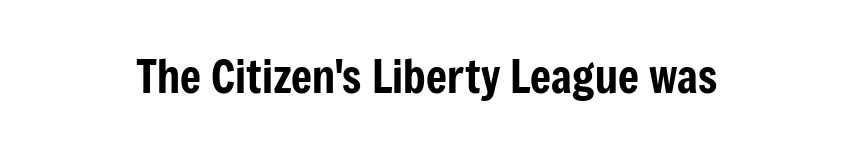
{"serif": "no", "italic": "no", "width": "condensed", "stroke_contrast": "low", "x_height": "medium", "monospaced": "no", "underline": "no", "letter_spacing": "normal", "letter_spacing_em": 0.0, "glyph_px": 45}
